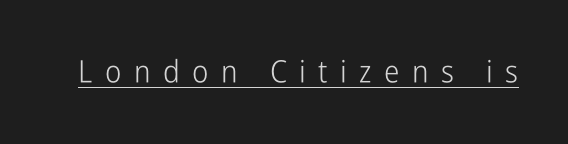
Q: Is the text bold? A: No.
Q: Is the text italic (slanted)? A: No, it is upright.
Q: Is the typeface a serif or a sans-serif typeface? A: Sans-serif.
Q: Is the text underlined? A: Yes.
Q: Is the spacing between letters normal or unusually wide? A: Unusually wide.
Q: Width (condensed, normal, or wide)? A: Condensed.
Q: Stroke contrast? A: Low.
Q: x-height? A: Medium.
Q: Monospaced? A: No.
